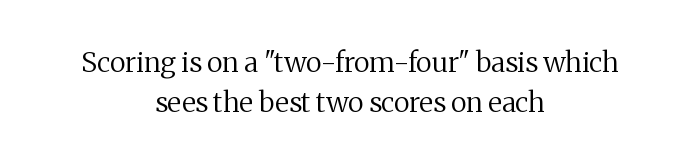
The image shows 28 px regular-weight serif type, upright; set centered, normal line spacing (1.44x), normal letter spacing, not underlined; medium stroke contrast and a medium x-height.
